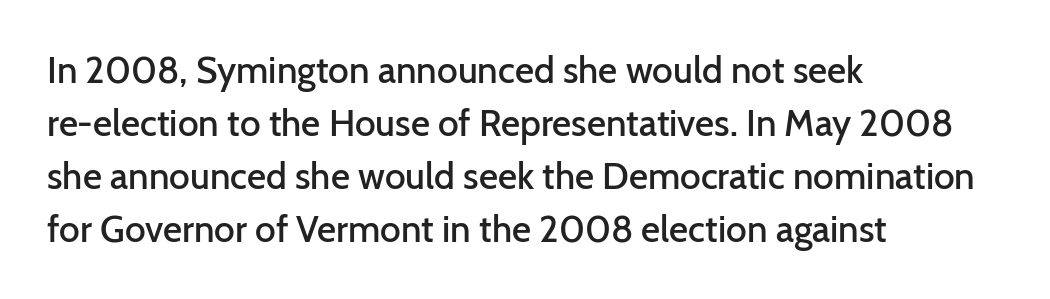
The designer went with a sans here, leaving each stem footless. The face used here is proportionally spaced, like ordinary book or web type. Does the weight exceed regular? Yes, but only to semibold. Does the lettering tilt? It doesn't — this is upright. The space directly below the letters is spotless. The lines sit at an ordinary, default distance from one another.
